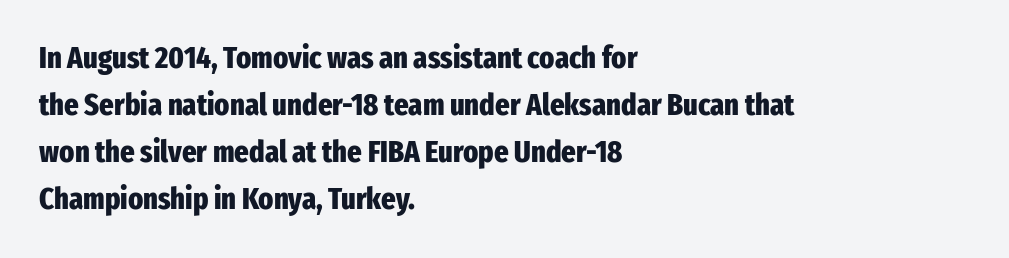
{"serif": "no", "italic": "no", "bold": "yes", "weight": "heavy", "width": "condensed", "stroke_contrast": "low", "x_height": "medium", "monospaced": "no", "underline": "no", "align": "left", "line_spacing": "normal", "line_spacing_ratio": 1.52, "letter_spacing": "normal", "letter_spacing_em": 0.0, "glyph_px": 31}
